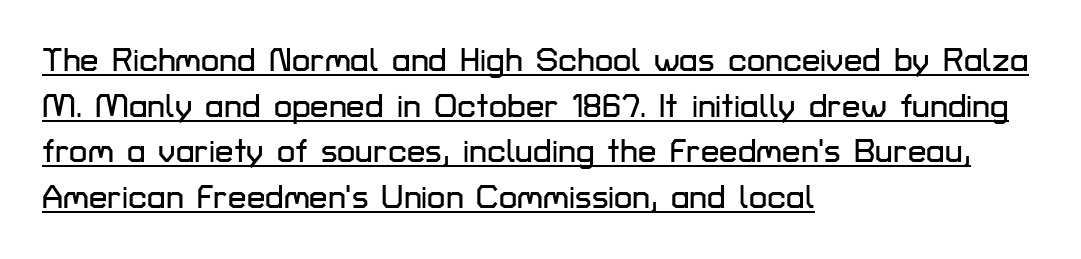
{"serif": "no", "italic": "no", "width": "normal", "stroke_contrast": "low", "x_height": "medium", "monospaced": "no", "underline": "yes", "align": "left", "line_spacing": "normal", "line_spacing_ratio": 1.38, "letter_spacing": "normal", "letter_spacing_em": 0.0, "glyph_px": 33}
